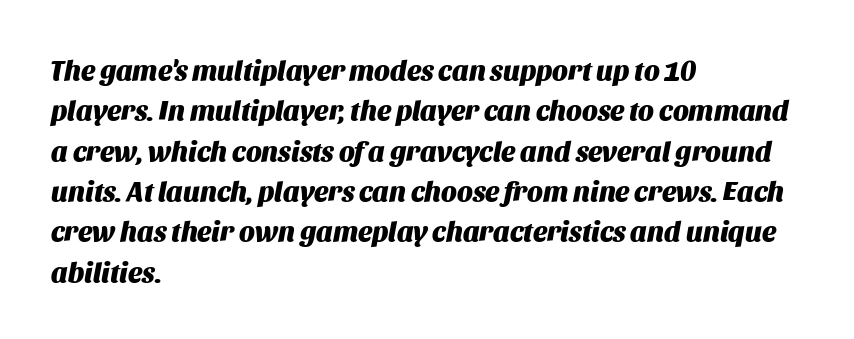
Its strokes are broad and dark, the hallmark of bold type. Note the varied advance widths — an 'i' is clearly narrower than an 'm'. Vertical spacing — default. The typography opts for an oblique posture over an upright one.
